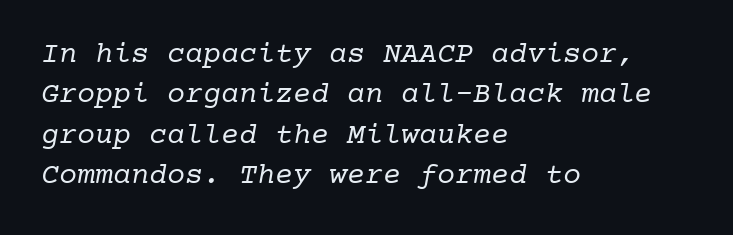
{"serif": "yes", "bold": "no", "weight": "regular", "width": "normal", "stroke_contrast": "low", "x_height": "medium", "monospaced": "yes", "underline": "no", "align": "left", "line_spacing": "normal", "line_spacing_ratio": 1.35, "letter_spacing": "normal", "letter_spacing_em": 0.0, "glyph_px": 30}
